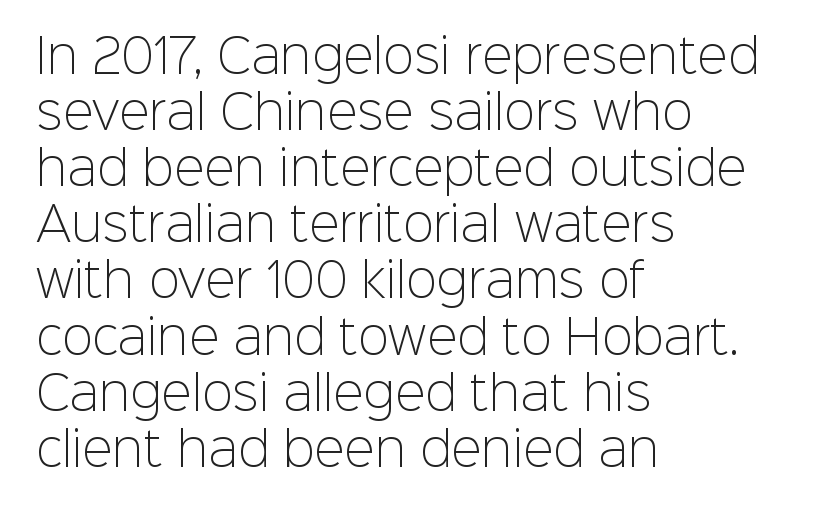
Character widths vary here, with narrow letters taking less room than wide ones. Which margin do the lines hug? The left one — the right edge is uneven. Serifs: no, the terminals of the letterforms are clean. The passage shown has conventional tracking throughout.
